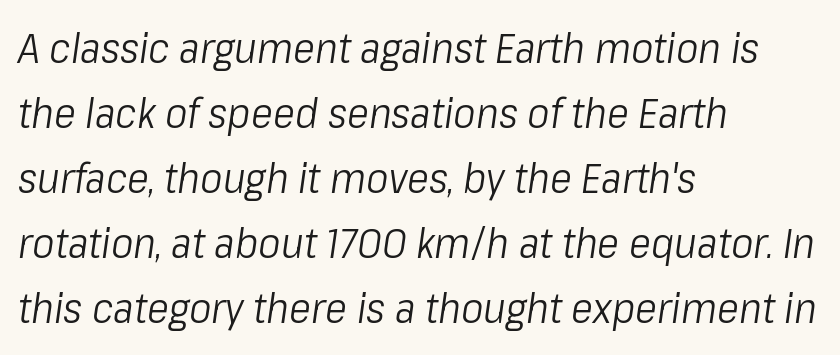
It's the slanting kind of type. The face used here is proportionally spaced, like ordinary book or web type. The gap between lines stays unmarked. Horizontal alignment here is leftward, the default for most running prose. Stroke mass is kept to a normal reading level or below.
